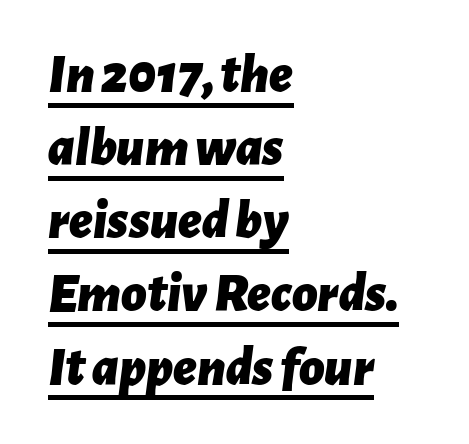
Q: Is the text bold? A: Yes.
Q: Is the text italic (slanted)? A: Yes, it leans right by about 7 degrees.
Q: Is the text underlined? A: Yes.
Q: How is the paragraph aligned? A: Left-aligned.
Q: Is the spacing between letters normal or unusually wide? A: Normal.
Q: Is the spacing between lines tight, normal or loose? A: Normal.
Q: Width (condensed, normal, or wide)? A: Normal.
Q: Stroke contrast? A: Low.
Q: x-height? A: Medium.
Q: Monospaced? A: No.
